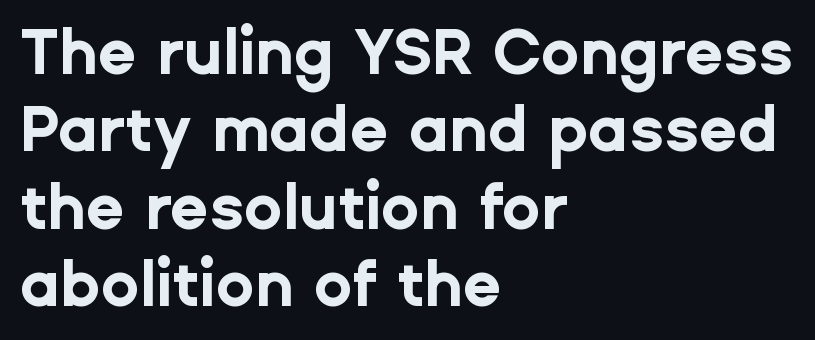
Q: Is the text bold? A: Yes.
Q: Is the text italic (slanted)? A: No, it is upright.
Q: Is the typeface a serif or a sans-serif typeface? A: Sans-serif.
Q: Is the text underlined? A: No.
Q: How is the paragraph aligned? A: Left-aligned.
Q: Is the spacing between letters normal or unusually wide? A: Normal.
Q: Width (condensed, normal, or wide)? A: Normal.
Q: Stroke contrast? A: Low.
Q: x-height? A: Medium.
Q: Monospaced? A: No.
